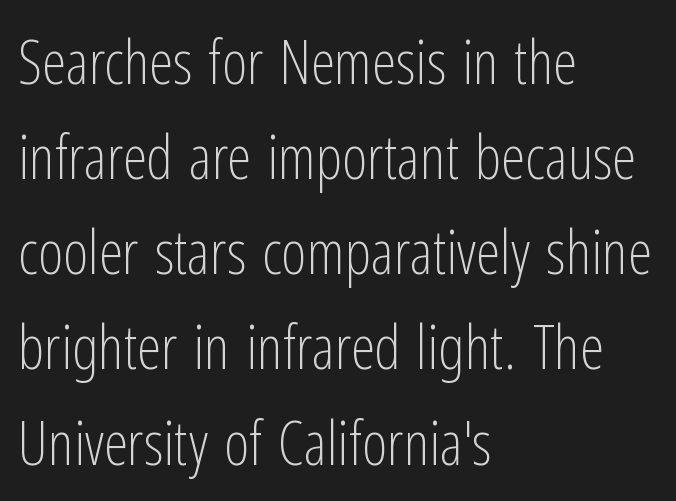
The image shows 61 px light, condensed sans-serif type, upright; set left-aligned, normal line spacing (1.56x), normal letter spacing, not underlined; low stroke contrast and a medium x-height.
